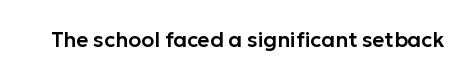
Every character sits straight up, as roman type does. The string is rendered with underlining switched off. Students, note that the glyphs here touch the page at normal intervals.
